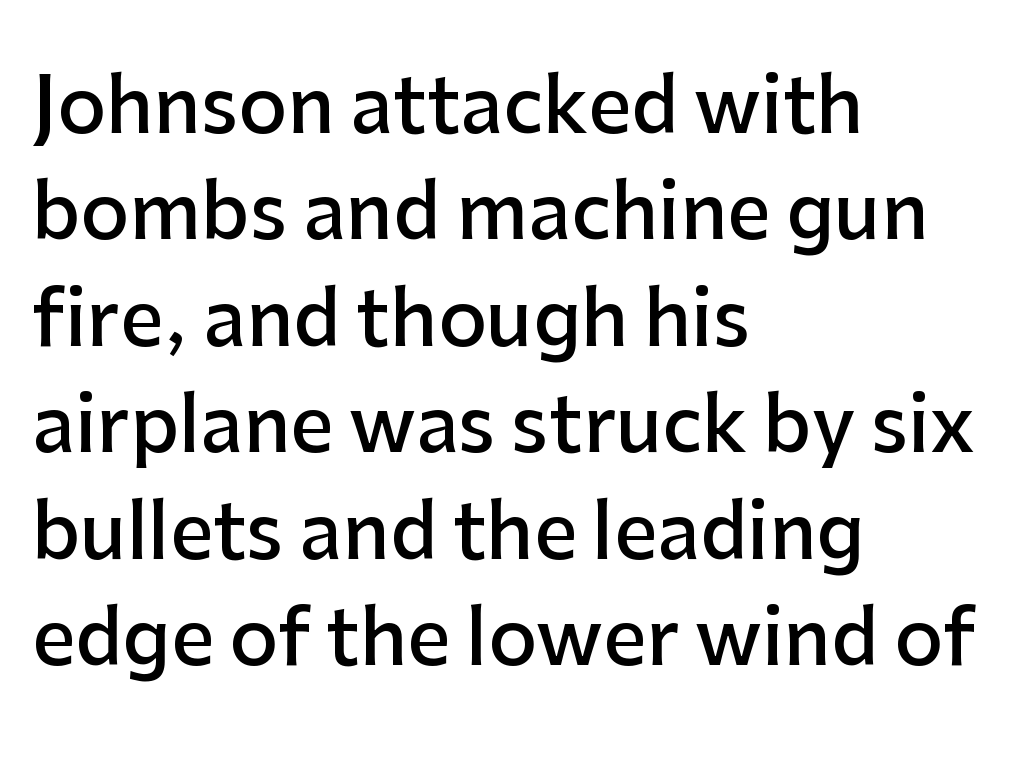
Vertically, the passage feels balanced, rows spaced as you'd expect. This is roman type, the default non-slanted kind. Nothing sits at the stroke ends, so this counts as sans-serif. The typesetting leans somewhat heavy: a semibold.
